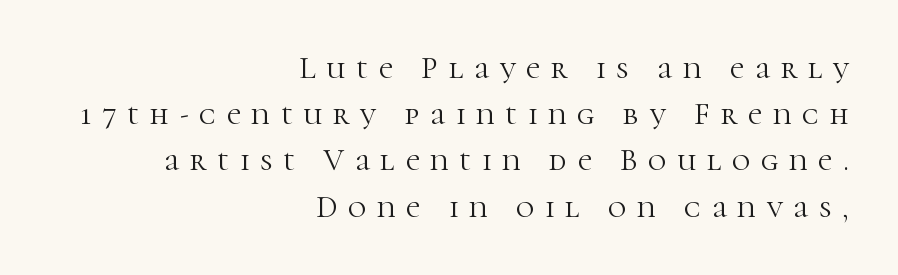
Q: Is the text bold? A: No.
Q: Is the text italic (slanted)? A: No, it is upright.
Q: Is the typeface a serif or a sans-serif typeface? A: Serif.
Q: Is the text underlined? A: No.
Q: How is the paragraph aligned? A: Right-aligned.
Q: Is the spacing between letters normal or unusually wide? A: Unusually wide.
Q: Is the spacing between lines tight, normal or loose? A: Normal.
Q: Width (condensed, normal, or wide)? A: Normal.
Q: Stroke contrast? A: High.
Q: x-height? A: Medium.
Q: Monospaced? A: No.
